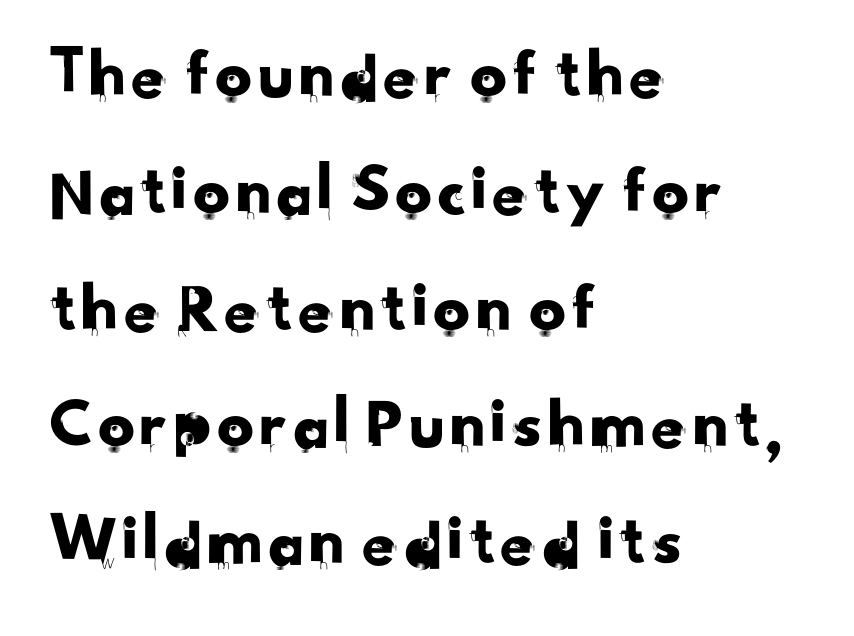
Q: Is the typeface a serif or a sans-serif typeface? A: Sans-serif.
Q: Is the text underlined? A: No.
Q: How is the paragraph aligned? A: Left-aligned.
Q: Is the spacing between letters normal or unusually wide? A: Normal.
Q: Is the spacing between lines tight, normal or loose? A: Normal.
Q: Width (condensed, normal, or wide)? A: Normal.
Q: Stroke contrast? A: Low.
Q: x-height? A: Small.
Q: Monospaced? A: No.
